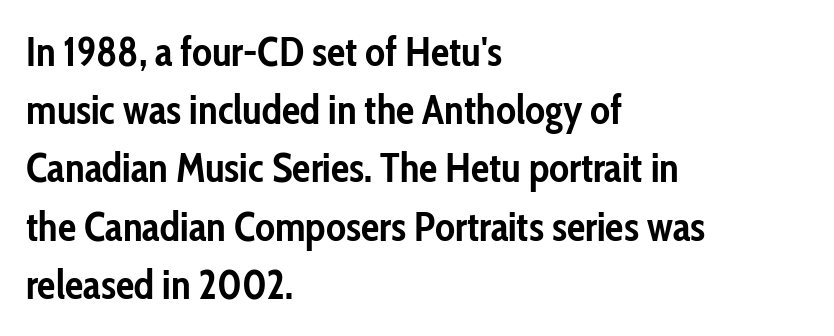
{"serif": "no", "italic": "no", "bold": "yes", "weight": "semibold", "width": "condensed", "stroke_contrast": "low", "x_height": "medium", "monospaced": "no", "underline": "no", "align": "left", "line_spacing": "normal", "line_spacing_ratio": 1.42, "letter_spacing": "normal", "letter_spacing_em": 0.0, "glyph_px": 41}
